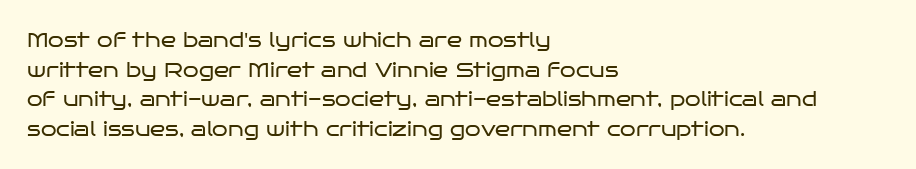
{"italic": "no", "bold": "no", "underline": "no", "align": "left", "line_spacing": "normal", "line_spacing_ratio": 1.48, "letter_spacing": "normal", "letter_spacing_em": 0.0, "glyph_px": 20}
